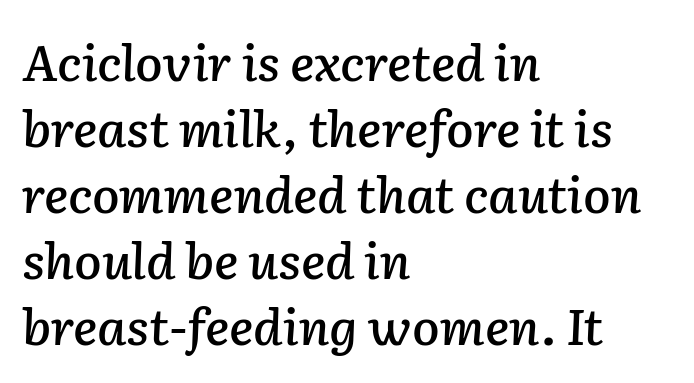
Q: Is the text italic (slanted)? A: Yes, it leans right by about 2 degrees.
Q: Is the text underlined? A: No.
Q: How is the paragraph aligned? A: Left-aligned.
Q: Is the spacing between letters normal or unusually wide? A: Normal.
Q: Is the spacing between lines tight, normal or loose? A: Normal.
Q: Width (condensed, normal, or wide)? A: Normal.
Q: Stroke contrast? A: Low.
Q: x-height? A: Medium.
Q: Monospaced? A: No.
